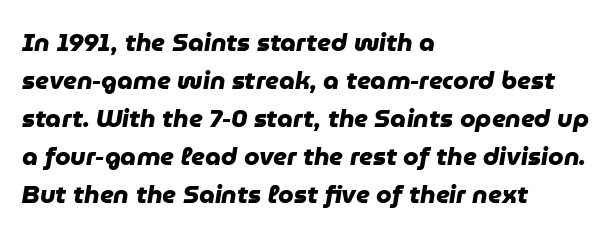
The gap between lines stays unmarked. Normally led — the rows are evenly, conventionally spaced. Alignment: flush left. Compared with an ordinary text face, these strokes are far heavier — a full bold. Students, note that the glyphs here touch the page at normal intervals.
